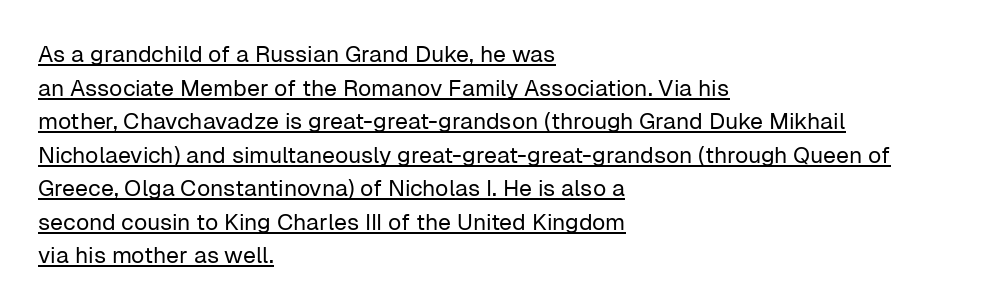
The image shows 23 px text type, upright; set left-aligned, normal line spacing (1.46x), normal letter spacing, underlined.
